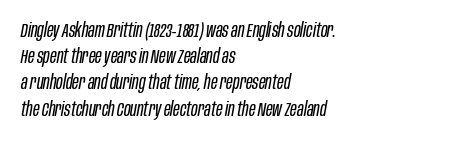
The words here are not underlined. The face used here has a pronounced slope to its letters. The font is comparable to plain body text, perhaps lighter. Short note: letters normally spaced. If you drew a ruler down the left edge, every line would touch it. Is there much room between lines? A standard amount, neither cramped nor airy.
